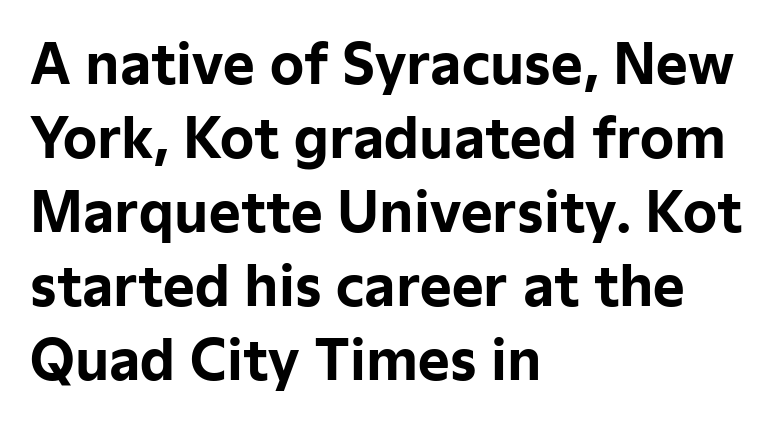
The image shows 54 px bold sans-serif type, upright; set left-aligned, normal line spacing (1.37x), normal letter spacing, not underlined; low stroke contrast and a medium x-height.
